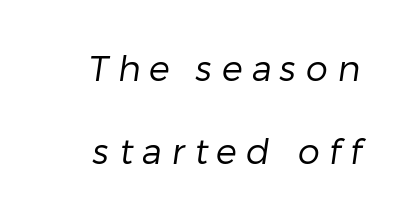
Q: Is the text bold? A: No.
Q: Is the typeface a serif or a sans-serif typeface? A: Sans-serif.
Q: Is the text underlined? A: No.
Q: Is the spacing between letters normal or unusually wide? A: Unusually wide.
Q: Is the spacing between lines tight, normal or loose? A: Loose.
Q: Width (condensed, normal, or wide)? A: Normal.
Q: Stroke contrast? A: Low.
Q: x-height? A: Medium.
Q: Monospaced? A: No.
